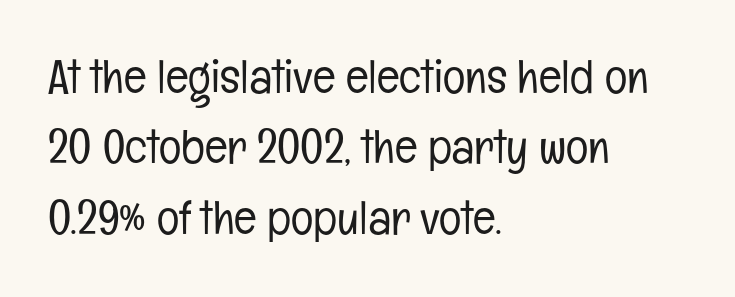
The image shows 47 px light, condensed sans-serif type, upright; set left-aligned, normal line spacing (1.5x), normal letter spacing, not underlined; low stroke contrast and a medium x-height.
